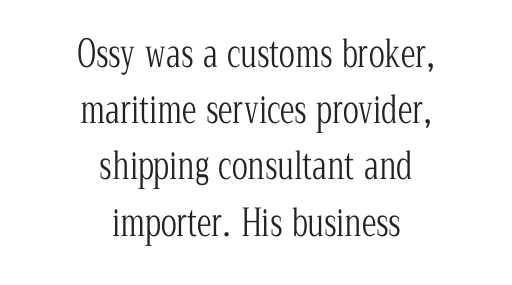
No letter is thick-stroked: the sample isn't bold. Proportional: the letters do not fall into vertical columns. Serifs: yes, visible at the terminals of the letterforms. One-word summary of the alignment: center. Regular leading. The passage shown has conventional tracking throughout.
